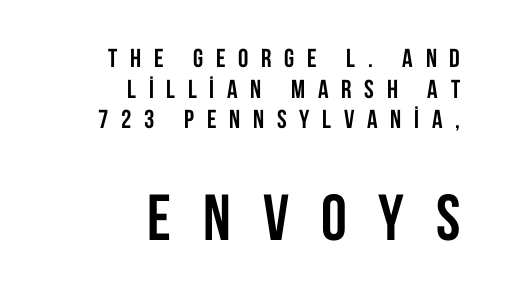
Q: Is the text bold? A: Yes.
Q: Is the text italic (slanted)? A: No, it is upright.
Q: Is the typeface a serif or a sans-serif typeface? A: Sans-serif.
Q: Is the text underlined? A: No.
Q: How is the paragraph aligned? A: Right-aligned.
Q: Is the spacing between letters normal or unusually wide? A: Unusually wide.
Q: Which block of text is set in a larger size, the first (top) or the second (bottom)? A: The second (bottom) one.
Q: Width (condensed, normal, or wide)? A: Condensed.
Q: Stroke contrast? A: Low.
Q: x-height? A: Large.
Q: Monospaced? A: No.
